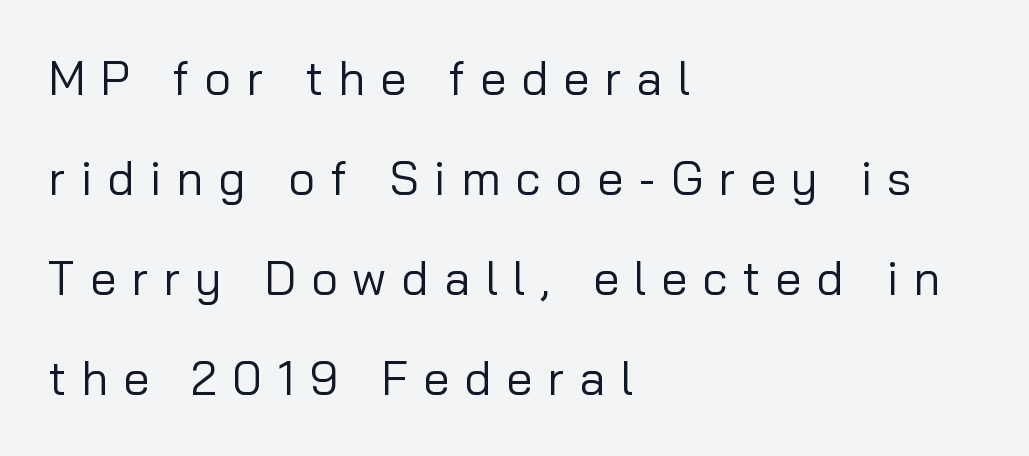
{"serif": "no", "italic": "no", "bold": "no", "weight": "regular", "width": "normal", "stroke_contrast": "low", "x_height": "medium", "monospaced": "no", "underline": "no", "align": "left", "line_spacing": "loose", "line_spacing_ratio": 2.13, "letter_spacing": "wide", "letter_spacing_em": 0.32, "glyph_px": 47}
